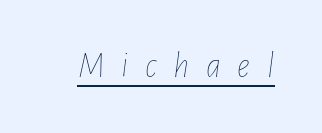
The image shows 36 px thin, condensed type, italic (leaning right); set unusually wide letter spacing (+0.46 em), underlined; low stroke contrast and a medium x-height.
